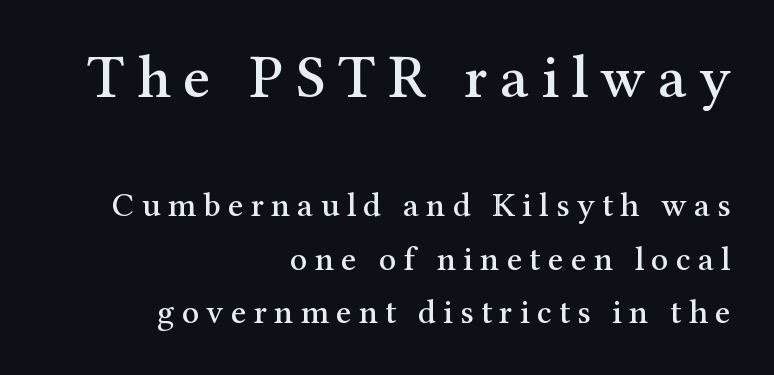
The face used here is seriffed, in the tradition of book romans. Large over small — that's the arrangement of the two blocks here. The paragraph shown leans on its right margin. Caption: expanded tracking, letters set apart. Any mark beneath the type? The region is blank.
